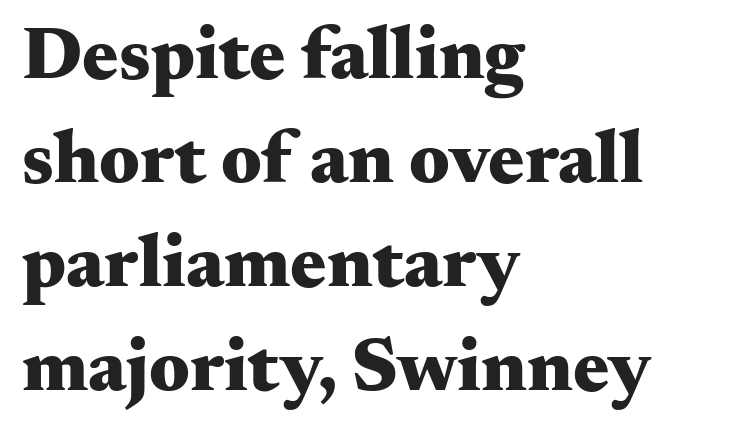
{"serif": "yes", "italic": "no", "bold": "yes", "weight": "heavy", "width": "wide", "stroke_contrast": "medium", "x_height": "small", "monospaced": "no", "underline": "no", "align": "left", "line_spacing": "normal", "line_spacing_ratio": 1.37, "letter_spacing": "normal", "letter_spacing_em": 0.0, "glyph_px": 76}
